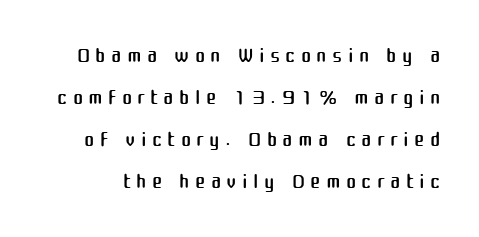
You can tell it's not italic because the verticals are truly vertical. Nobody drew a line under any word here. A typesetter would call this proportional, since set widths differ per character. The designer left line spacing at the default. Note: no serifs on the glyphs.
